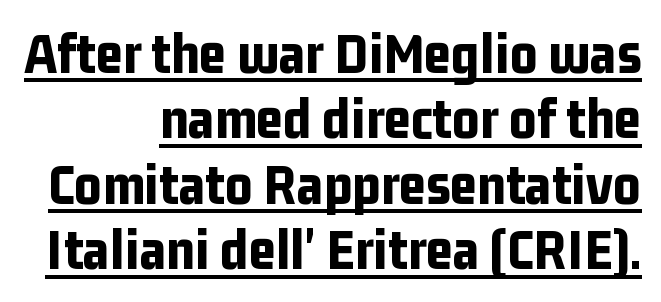
{"serif": "no", "italic": "no", "bold": "yes", "weight": "bold", "width": "condensed", "stroke_contrast": "low", "x_height": "medium", "monospaced": "no", "underline": "yes", "align": "right", "line_spacing": "tight", "line_spacing_ratio": 1.11, "letter_spacing": "normal", "letter_spacing_em": 0.0, "glyph_px": 59}
